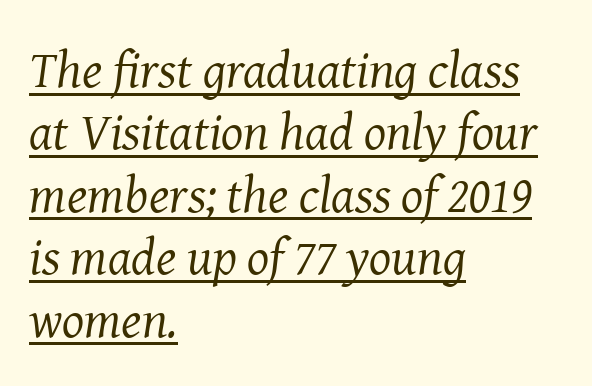
Q: Is the text bold? A: No.
Q: Is the text italic (slanted)? A: Yes, it leans right by about 8 degrees.
Q: Is the typeface a serif or a sans-serif typeface? A: Serif.
Q: Is the text underlined? A: Yes.
Q: How is the paragraph aligned? A: Left-aligned.
Q: Is the spacing between letters normal or unusually wide? A: Normal.
Q: Width (condensed, normal, or wide)? A: Normal.
Q: Stroke contrast? A: Medium.
Q: x-height? A: Medium.
Q: Monospaced? A: No.
